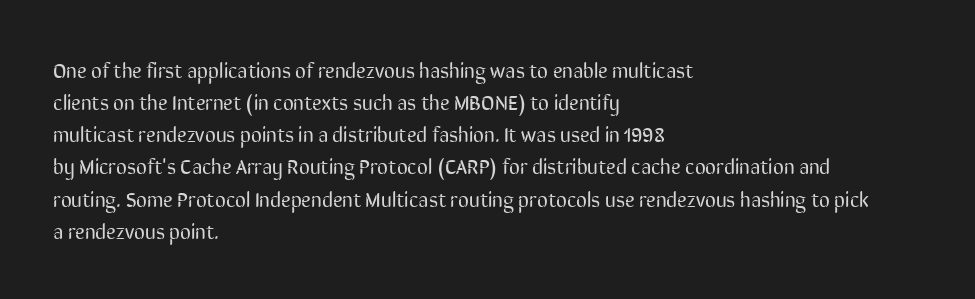
The image shows 21 px text type, upright; set left-aligned, normal line spacing (1.53x), normal letter spacing, not underlined.
